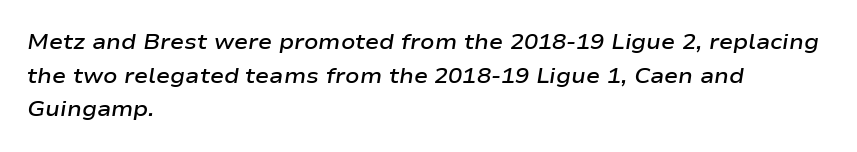
Q: Is the text bold? A: Semi-bold.
Q: Is the text italic (slanted)? A: Yes, it leans right by about 9 degrees.
Q: Is the text underlined? A: No.
Q: How is the paragraph aligned? A: Left-aligned.
Q: Is the spacing between letters normal or unusually wide? A: Normal.
Q: Is the spacing between lines tight, normal or loose? A: Normal.
